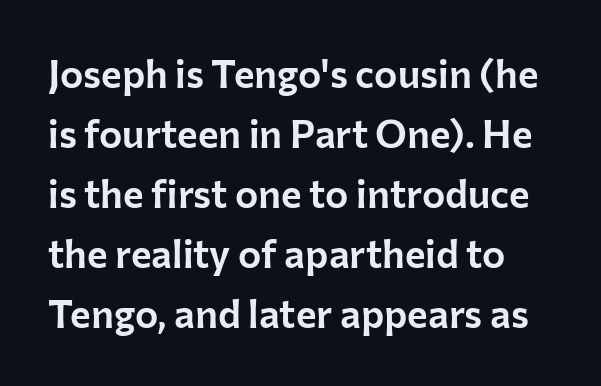
The image shows 39 px sans-serif type, upright; set normal line spacing (1.54x), normal letter spacing, not underlined; low stroke contrast and a medium x-height.
